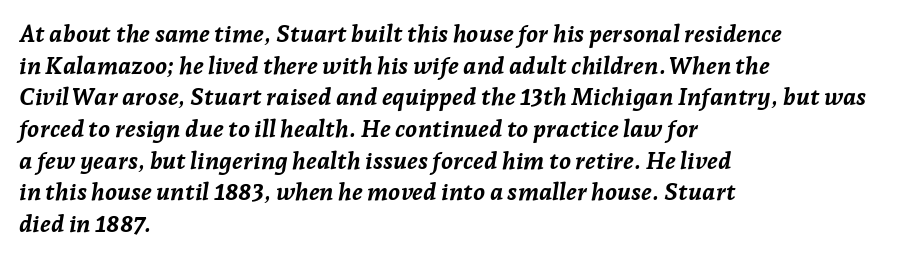
{"italic": "yes", "lean": "right", "slant_degrees": 7, "bold": "yes", "underline": "no", "align": "left", "line_spacing": "normal", "line_spacing_ratio": 1.32, "letter_spacing": "normal", "letter_spacing_em": 0.0, "glyph_px": 24}
